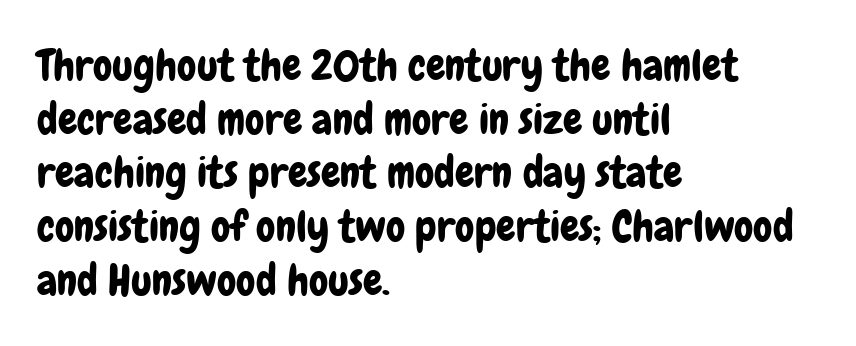
The typesetter chose a ragged-right arrangement here. Each word holds together tightly as a unit, with standard inter-letter gaps. Vertically, the passage feels balanced, rows spaced as you'd expect. Rule under the text: the space is simply empty. Regarding serifs, this sample does without them. The letters advance in unequal steps, a hallmark of proportional type.
